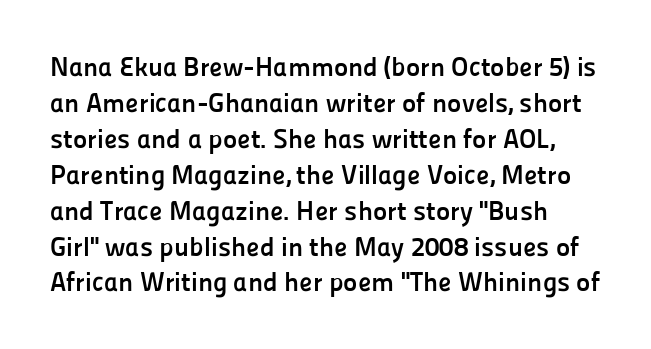
Q: Is the text bold? A: Yes.
Q: Is the text italic (slanted)? A: No, it is upright.
Q: Is the text underlined? A: No.
Q: Is the spacing between letters normal or unusually wide? A: Normal.
Q: Is the spacing between lines tight, normal or loose? A: Normal.
